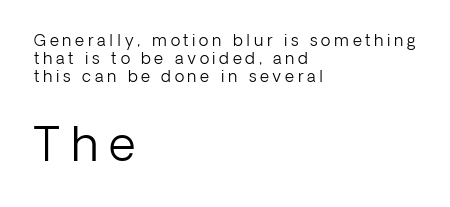
{"serif": "no", "italic": "no", "bold": "no", "weight": "light", "width": "normal", "stroke_contrast": "low", "x_height": "medium", "monospaced": "no", "underline": "no", "align": "left", "line_spacing": "tight", "line_spacing_ratio": 1.11, "letter_spacing": "wide", "letter_spacing_em": 0.23, "larger_block": "second", "size_ratio": 2.94, "glyph_px": 47}
